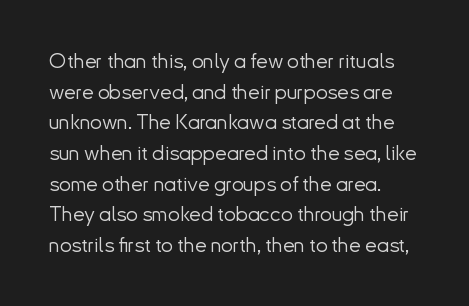
The image shows 21 px text type, upright; set left-aligned, normal line spacing (1.46x), normal letter spacing, not underlined.
